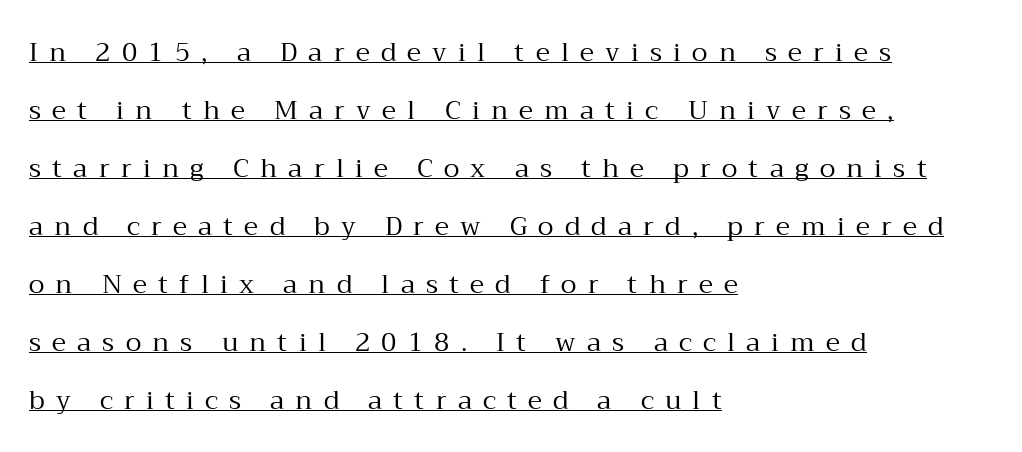
Horizontal bands of white between lines are thick stripes. Here the glyphs are tracked loosely, breaking word shapes into spaced letters. Is this a heavy cut? Hardly; it is regular or lighter. The specimen includes a rule beneath the text block's lines. Teacher's note: observe the even left margin — that is flush-left alignment.
